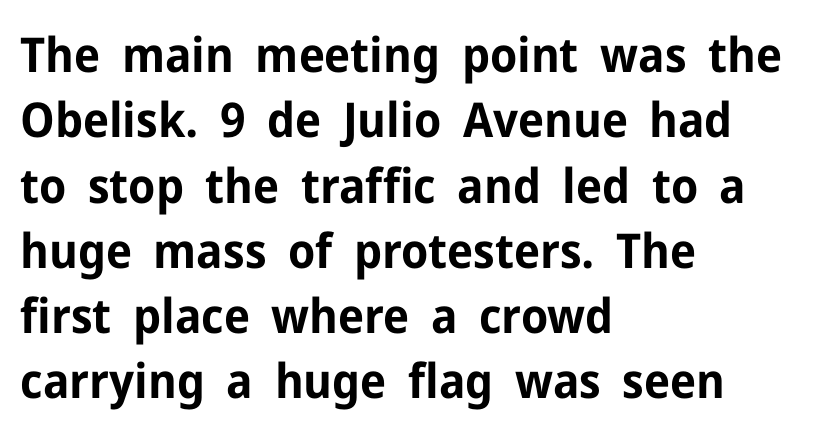
Q: Is the text bold? A: Yes.
Q: Is the text italic (slanted)? A: No, it is upright.
Q: Is the typeface a serif or a sans-serif typeface? A: Sans-serif.
Q: Is the text underlined? A: No.
Q: How is the paragraph aligned? A: Left-aligned.
Q: Is the spacing between letters normal or unusually wide? A: Normal.
Q: Is the spacing between lines tight, normal or loose? A: Normal.
Q: Width (condensed, normal, or wide)? A: Normal.
Q: Stroke contrast? A: Low.
Q: x-height? A: Medium.
Q: Monospaced? A: No.
